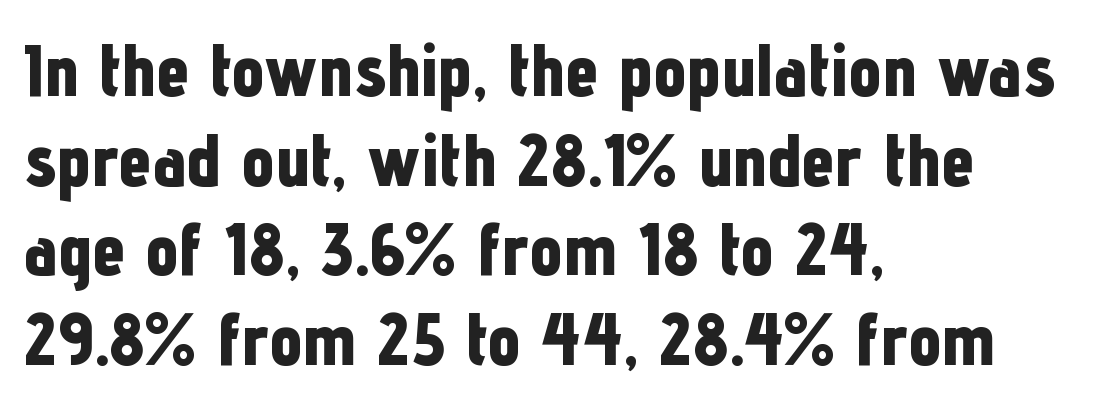
{"serif": "no", "italic": "no", "bold": "yes", "weight": "bold", "width": "condensed", "stroke_contrast": "low", "x_height": "medium", "monospaced": "no", "underline": "no", "align": "left", "line_spacing_ratio": 1.21, "letter_spacing": "normal", "letter_spacing_em": 0.0, "glyph_px": 74}
